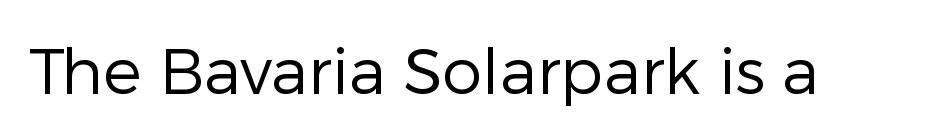
The image shows 64 px regular-weight sans-serif type, upright; set normal letter spacing, not underlined; low stroke contrast and a medium x-height.
